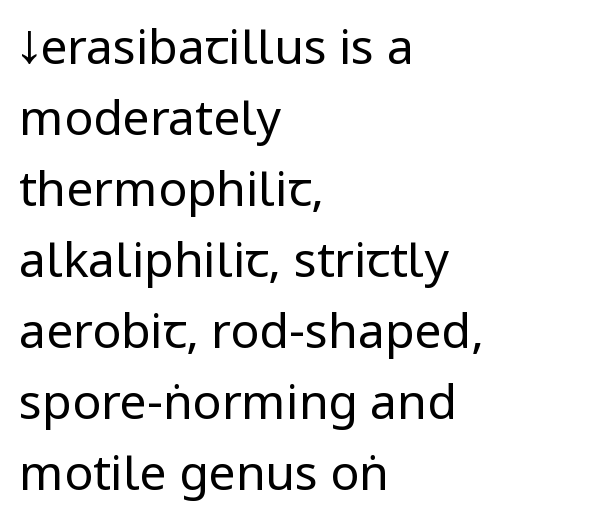
Q: Is the text bold? A: No.
Q: Is the text italic (slanted)? A: No, it is upright.
Q: Is the typeface a serif or a sans-serif typeface? A: Sans-serif.
Q: Is the text underlined? A: No.
Q: How is the paragraph aligned? A: Left-aligned.
Q: Is the spacing between letters normal or unusually wide? A: Normal.
Q: Is the spacing between lines tight, normal or loose? A: Normal.
Q: Width (condensed, normal, or wide)? A: Condensed.
Q: Stroke contrast? A: Low.
Q: x-height? A: Large.
Q: Monospaced? A: No.
